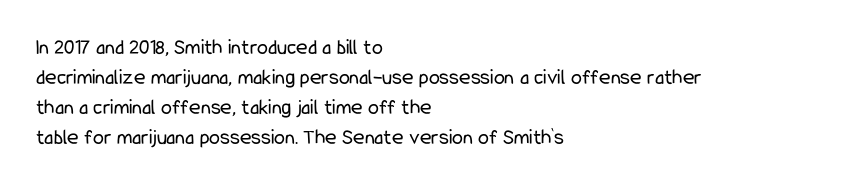
{"italic": "no", "bold": "no", "underline": "no", "align": "left", "line_spacing": "normal", "line_spacing_ratio": 1.37, "letter_spacing": "normal", "letter_spacing_em": 0.0, "glyph_px": 22}
